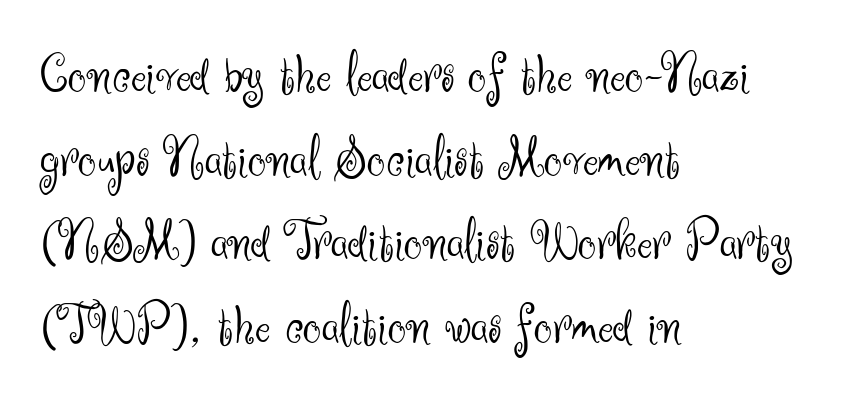
Q: Is the text bold? A: No.
Q: Is the text italic (slanted)? A: No, it is upright.
Q: Is the typeface a serif or a sans-serif typeface? A: Sans-serif.
Q: Is the text underlined? A: No.
Q: How is the paragraph aligned? A: Left-aligned.
Q: Is the spacing between letters normal or unusually wide? A: Normal.
Q: Is the spacing between lines tight, normal or loose? A: Normal.
Q: Width (condensed, normal, or wide)? A: Normal.
Q: Stroke contrast? A: Medium.
Q: x-height? A: Small.
Q: Monospaced? A: No.
